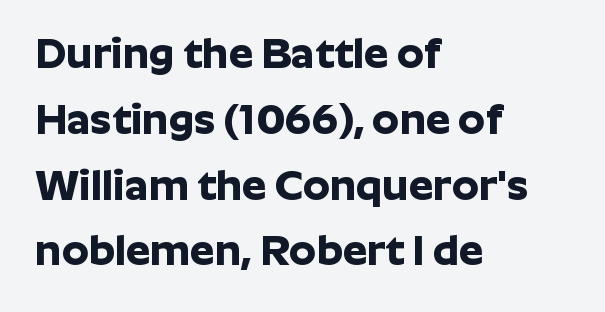
Style check: upright. Letter spacing: default. Descender tails drop into unmarked territory. Grotesque or geometric, the face here clearly has no serifs.
